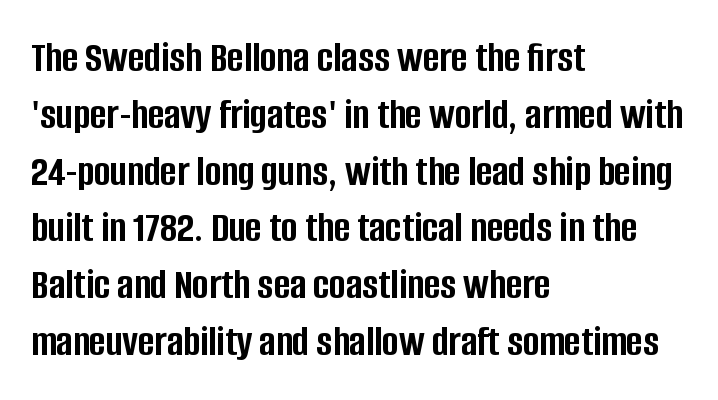
Every character sits straight up, as roman type does. Nobody drew a line under any word here. Proportional: the letters do not fall into vertical columns. In terms of letterspacing, this is plain default setting. Summary of vertical rhythm: regular, with standard interline spacing. Heavy-handed strokes throughout: this text is bold.
